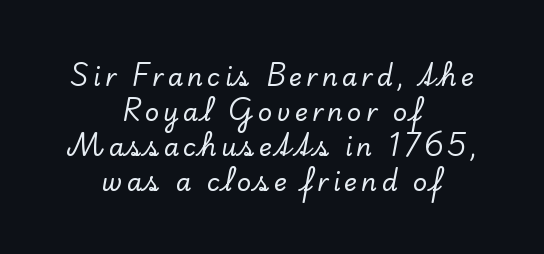
{"underline": "no", "align": "center", "line_spacing": "normal", "line_spacing_ratio": 1.4, "glyph_px": 25}
